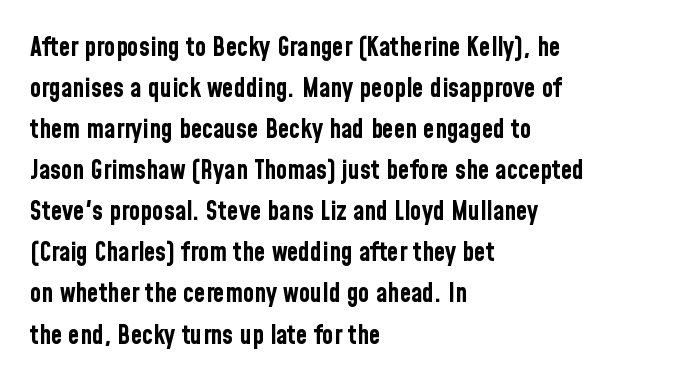
Q: Is the text bold? A: Yes.
Q: Is the text italic (slanted)? A: No, it is upright.
Q: Is the text underlined? A: No.
Q: How is the paragraph aligned? A: Left-aligned.
Q: Is the spacing between letters normal or unusually wide? A: Normal.
Q: Is the spacing between lines tight, normal or loose? A: Normal.
